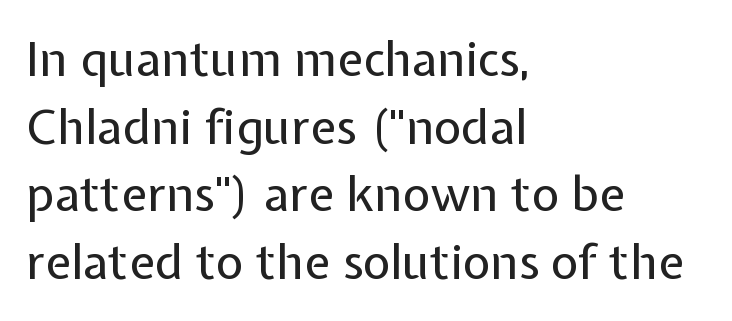
{"serif": "no", "italic": "no", "bold": "no", "weight": "regular", "width": "normal", "stroke_contrast": "low", "x_height": "medium", "monospaced": "no", "underline": "no", "align": "left", "line_spacing": "normal", "line_spacing_ratio": 1.41, "letter_spacing": "normal", "letter_spacing_em": 0.0, "glyph_px": 48}
